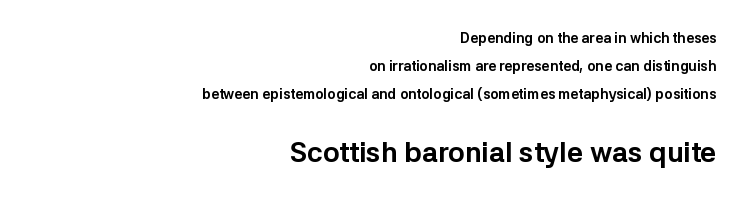
{"serif": "no", "italic": "no", "bold": "yes", "weight": "bold", "width": "normal", "stroke_contrast": "low", "x_height": "medium", "monospaced": "no", "underline": "no", "align": "right", "line_spacing": "loose", "line_spacing_ratio": 2.0, "letter_spacing": "normal", "letter_spacing_em": 0.0, "larger_block": "second", "size_ratio": 2.0, "glyph_px": 28}
